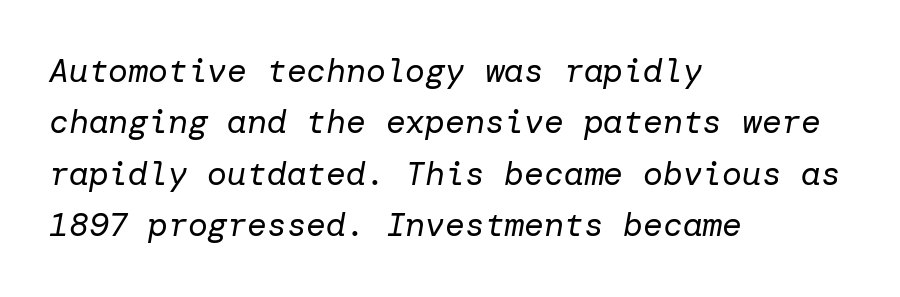
{"italic": "yes", "lean": "right", "slant_degrees": 10, "bold": "no", "weight": "regular", "width": "normal", "stroke_contrast": "low", "x_height": "medium", "underline": "no", "align": "left", "line_spacing": "normal", "line_spacing_ratio": 1.56, "letter_spacing": "normal", "letter_spacing_em": 0.0, "glyph_px": 33}
